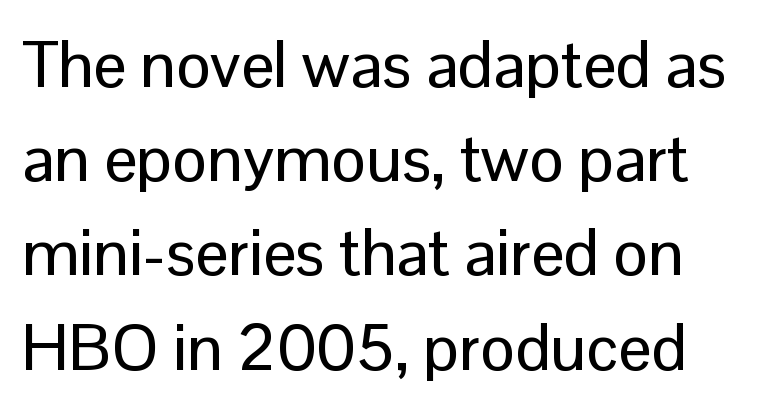
Default kerning and tracking; the words read as compact shapes. The face used here is a sans, in the tradition of grotesques and geometrics. Vertical strokes here are truly vertical. A bare baseline throughout the passage. Leading matches the norm, producing a regular column. This sample has the flowing, uneven cadence of proportional lettering.
